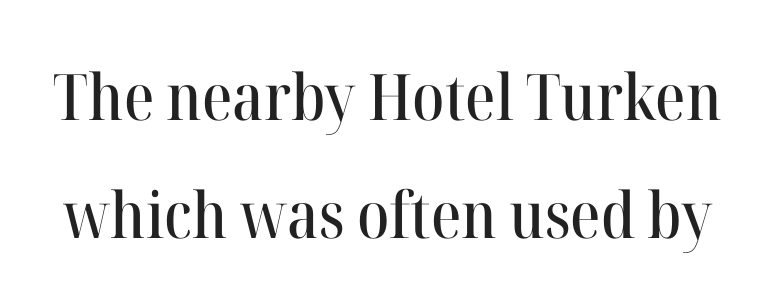
The image shows 64 px serif type, upright; set line spacing 1.84x, normal letter spacing, not underlined; high stroke contrast and a medium x-height.
